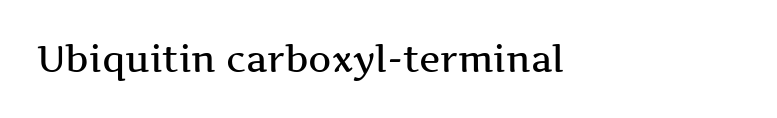
Q: Is the text italic (slanted)? A: No, it is upright.
Q: Is the typeface a serif or a sans-serif typeface? A: Serif.
Q: Is the text underlined? A: No.
Q: How is the paragraph aligned? A: Left-aligned.
Q: Is the spacing between letters normal or unusually wide? A: Normal.
Q: Width (condensed, normal, or wide)? A: Wide.
Q: Stroke contrast? A: Medium.
Q: x-height? A: Medium.
Q: Monospaced? A: No.
